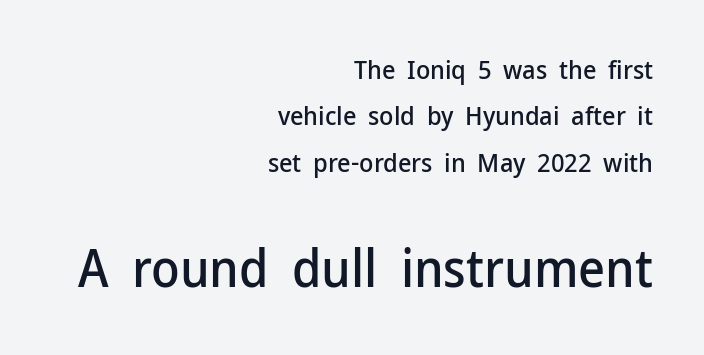
{"serif": "no", "italic": "no", "width": "normal", "stroke_contrast": "low", "x_height": "medium", "monospaced": "no", "underline": "no", "align": "right", "line_spacing_ratio": 1.78, "letter_spacing": "normal", "letter_spacing_em": 0.0, "larger_block": "second", "size_ratio": 2.0, "glyph_px": 52}
